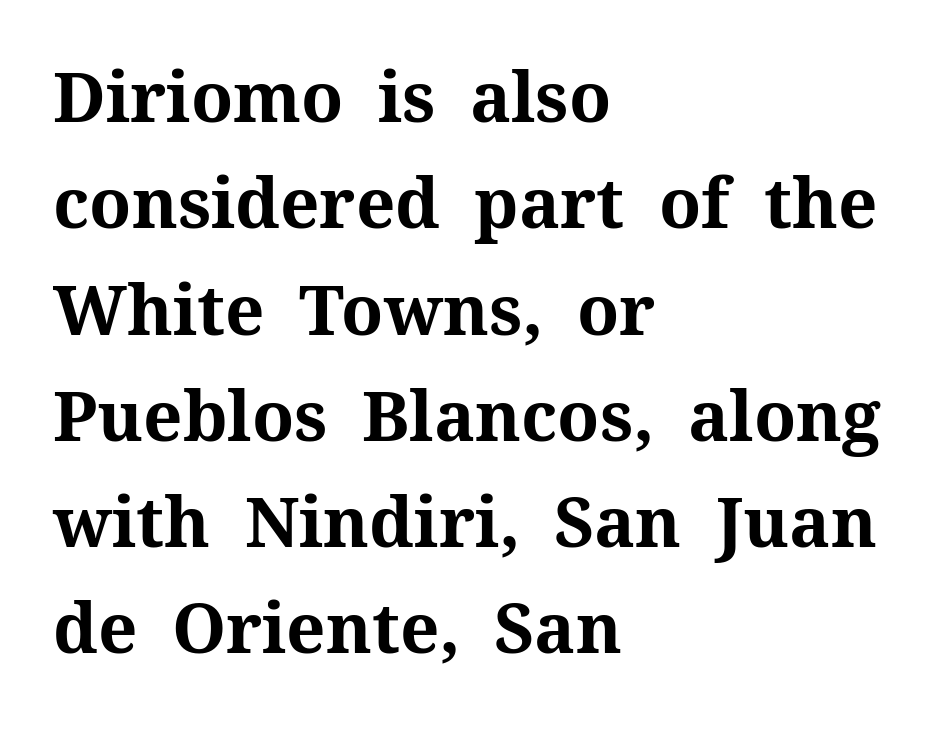
Notice how the passage keeps a crisp vertical edge on the left only. Heavy, bold letterforms. Notice how the stems are strictly vertical — no italics here. The type is set solid horizontally, with unmodified tracking. Spacing verdict: proportional, widths tailored to each character.
